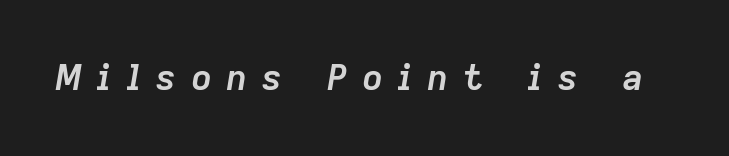
The line texture is sparse and dotted thanks to wide tracking. Anything drawn beneath the words? Only blank space. Characters are canted at an angle relative to the baseline's perpendicular. The passage shown is typed in a proportional face where columns would drift.
